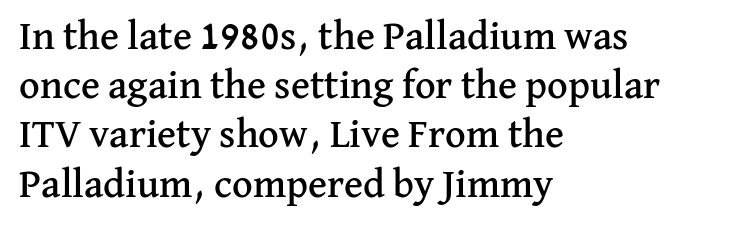
The image shows 40 px serif type, upright; set left-aligned, line spacing 1.23x, normal letter spacing, not underlined; medium stroke contrast and a medium x-height.
